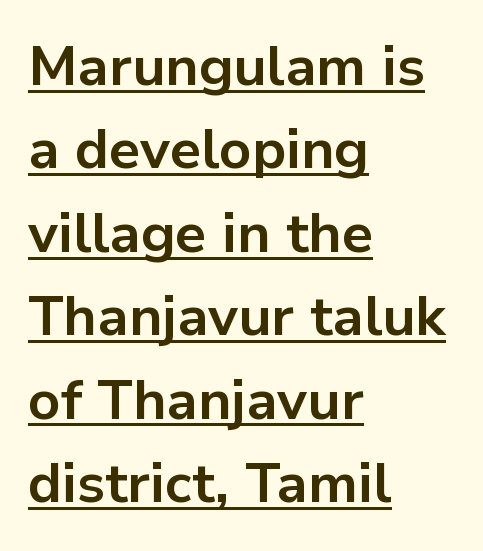
{"serif": "no", "italic": "no", "bold": "yes", "weight": "bold", "width": "normal", "stroke_contrast": "low", "x_height": "medium", "monospaced": "no", "underline": "yes", "align": "left", "line_spacing": "normal", "line_spacing_ratio": 1.49, "letter_spacing": "normal", "letter_spacing_em": 0.0, "glyph_px": 56}
